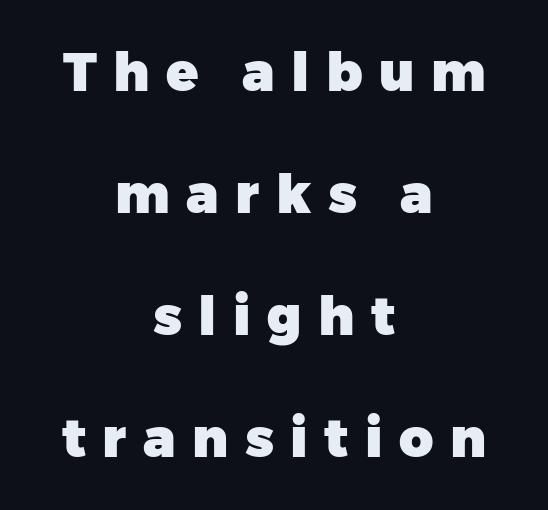
The image shows 53 px heavy sans-serif type, upright; set centered, loose line spacing (2.3x), unusually wide letter spacing (+0.31 em), not underlined; low stroke contrast and a medium x-height.
